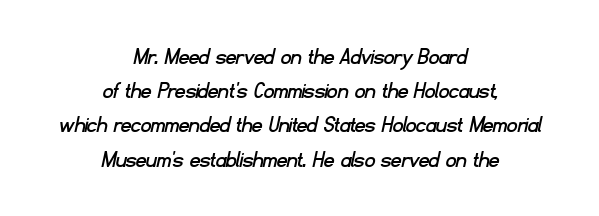
The image shows 25 px text type; set centered, normal line spacing (1.37x), normal letter spacing, not underlined.
